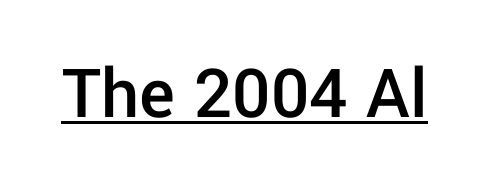
The image shows 75 px semibold sans-serif type, upright; set normal letter spacing, underlined; low stroke contrast and a medium x-height.
